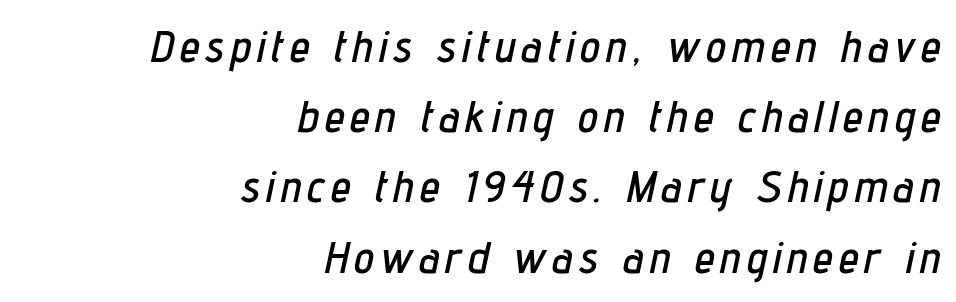
{"italic": "yes", "lean": "right", "slant_degrees": 12, "width": "condensed", "stroke_contrast": "low", "x_height": "medium", "monospaced": "no", "underline": "no", "align": "right", "line_spacing": "normal", "line_spacing_ratio": 1.56, "glyph_px": 45}
